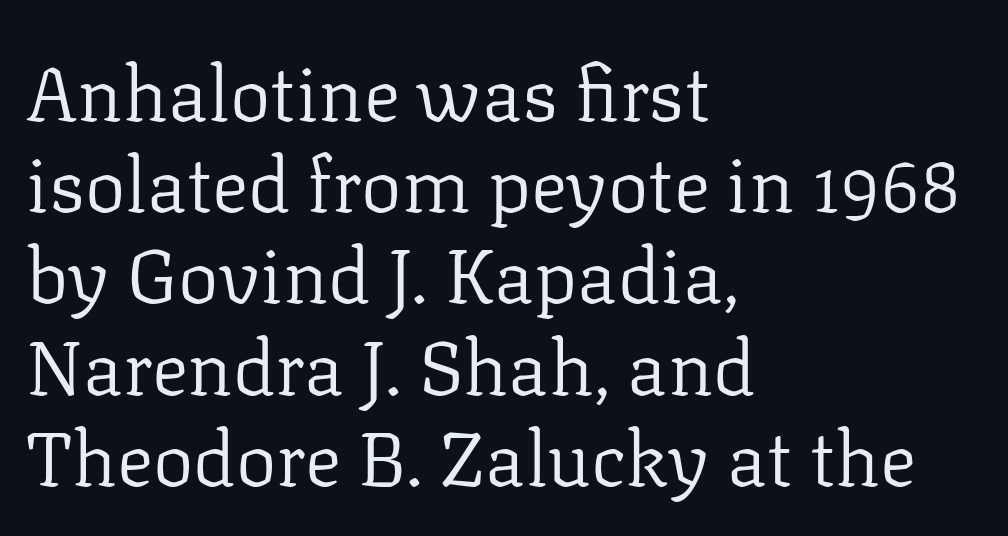
Q: Is the text bold? A: No.
Q: Is the text italic (slanted)? A: No, it is upright.
Q: Is the typeface a serif or a sans-serif typeface? A: Serif.
Q: Is the text underlined? A: No.
Q: How is the paragraph aligned? A: Left-aligned.
Q: Is the spacing between letters normal or unusually wide? A: Normal.
Q: Width (condensed, normal, or wide)? A: Normal.
Q: Stroke contrast? A: Low.
Q: x-height? A: Medium.
Q: Monospaced? A: No.
